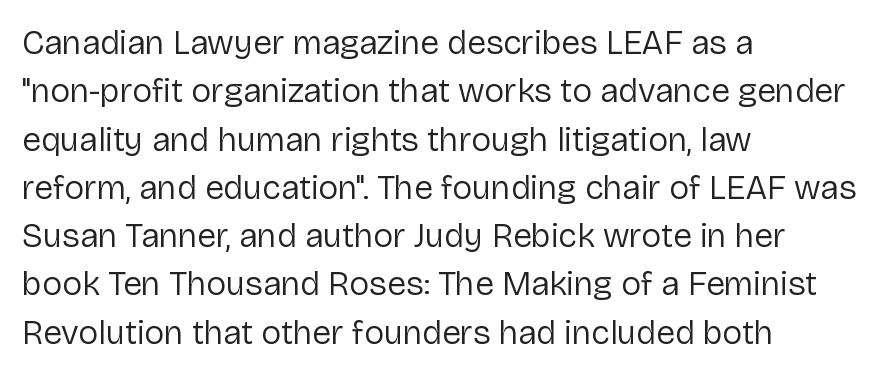
Nobody drew a line under any word here. The passage shown is typed in a proportional face where columns would drift. Examine the stroke ends and you'll find no serifs. In CSS terms this would be text-align: left.
